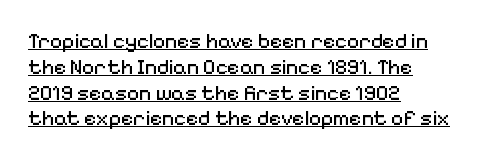
The image shows 21 px text type, upright; set left-aligned, line spacing 1.23x, normal letter spacing, underlined.
